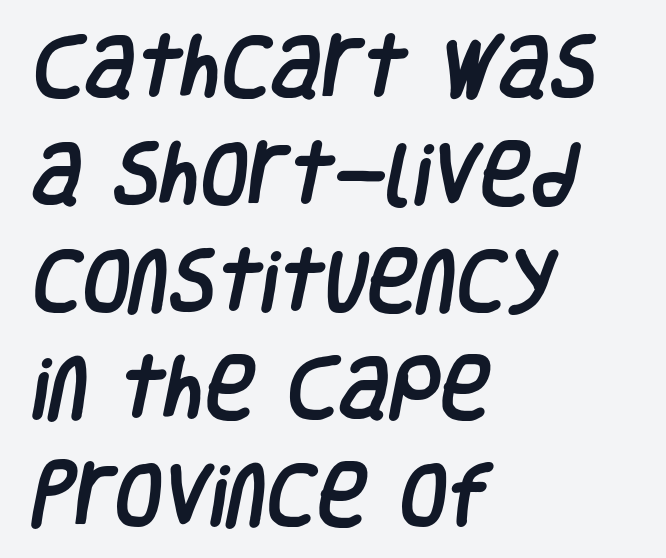
The image shows 69 px condensed sans-serif type; set left-aligned, normal line spacing (1.55x), normal letter spacing, not underlined; low stroke contrast and a large x-height.
